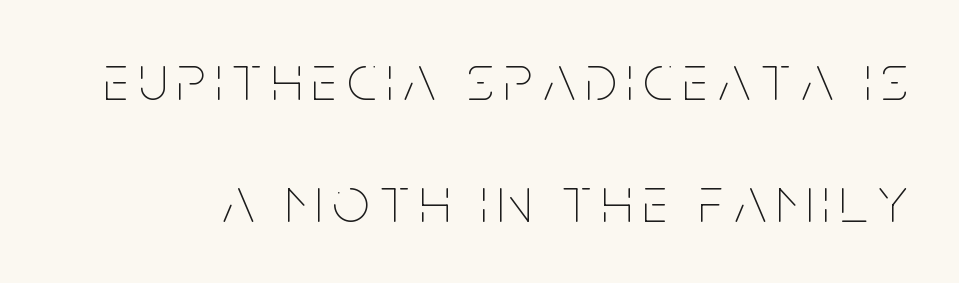
The image shows 65 px thin, condensed type, upright; set line spacing 1.87x, not underlined; low stroke contrast and a large x-height.
